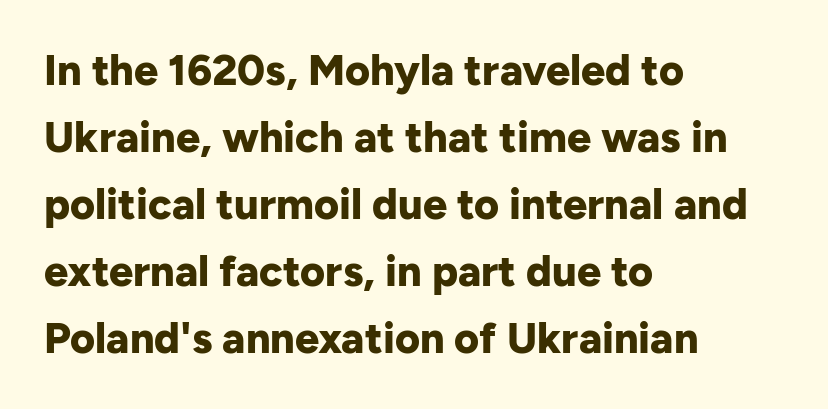
The image shows 43 px bold sans-serif type, upright; set left-aligned, normal line spacing (1.56x), normal letter spacing, not underlined; low stroke contrast and a medium x-height.
